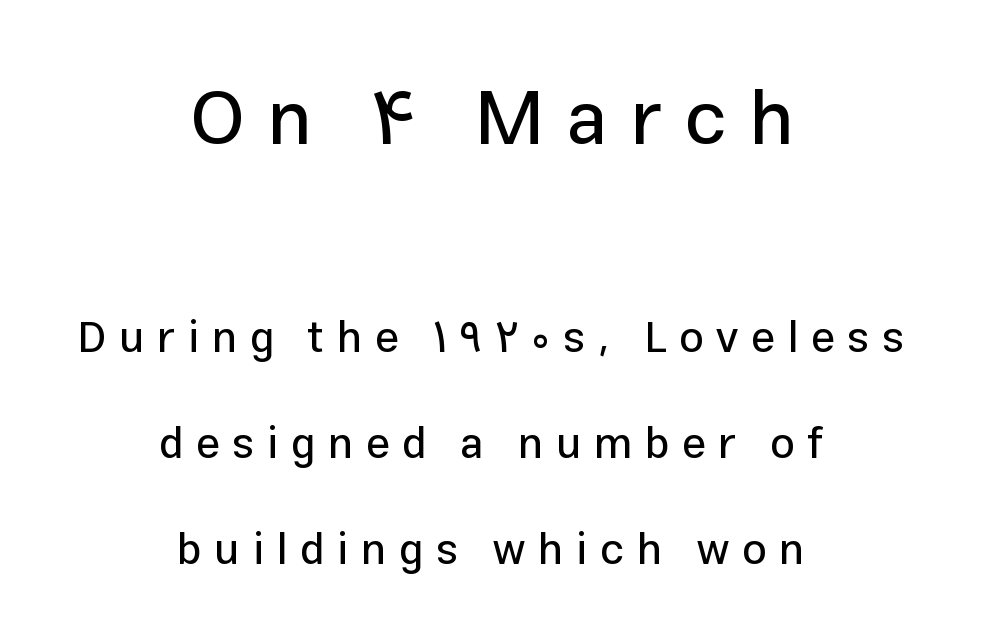
Q: Is the text italic (slanted)? A: No, it is upright.
Q: Is the typeface a serif or a sans-serif typeface? A: Sans-serif.
Q: Is the text underlined? A: No.
Q: How is the paragraph aligned? A: Centered.
Q: Is the spacing between letters normal or unusually wide? A: Unusually wide.
Q: Is the spacing between lines tight, normal or loose? A: Loose.
Q: Which block of text is set in a larger size, the first (top) or the second (bottom)? A: The first (top) one.
Q: Width (condensed, normal, or wide)? A: Normal.
Q: Stroke contrast? A: Low.
Q: x-height? A: Medium.
Q: Monospaced? A: No.
